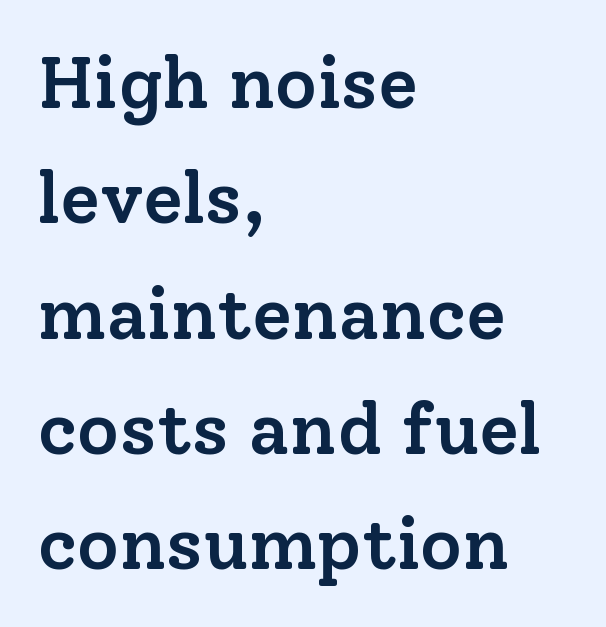
The image shows 73 px semibold serif type, upright; set left-aligned, normal line spacing (1.58x), normal letter spacing, not underlined; low stroke contrast and a medium x-height.
